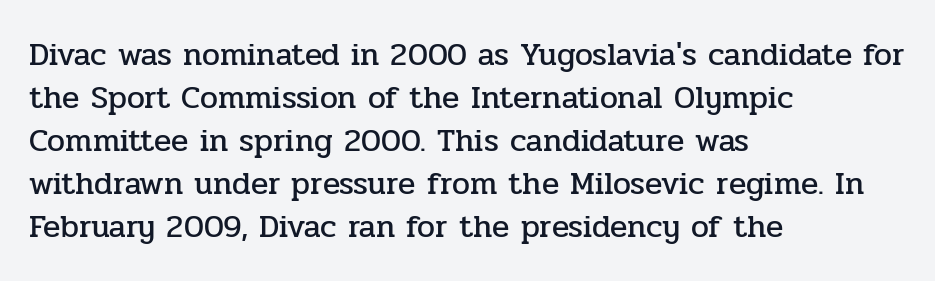
{"serif": "yes", "italic": "no", "width": "normal", "stroke_contrast": "low", "x_height": "medium", "monospaced": "no", "underline": "no", "align": "left", "line_spacing": "normal", "line_spacing_ratio": 1.34, "letter_spacing": "normal", "letter_spacing_em": 0.0, "glyph_px": 32}
